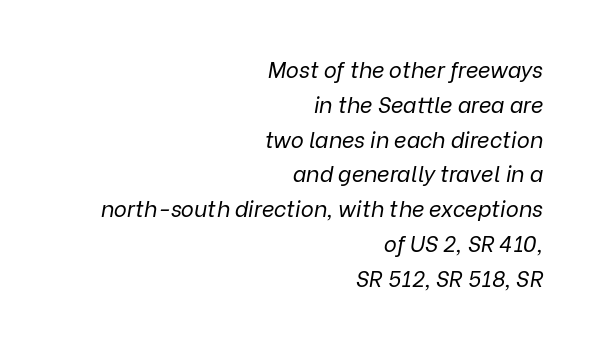
{"italic": "yes", "lean": "right", "slant_degrees": 9, "bold": "no", "underline": "no", "align": "right", "line_spacing": "normal", "line_spacing_ratio": 1.58, "letter_spacing": "normal", "letter_spacing_em": 0.0, "glyph_px": 22}
